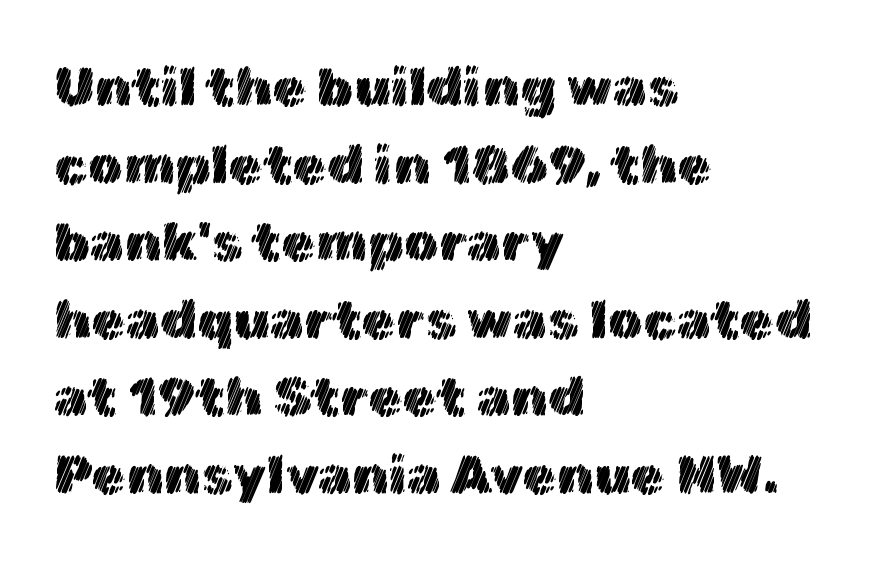
The image shows 55 px text type, upright; set left-aligned, normal line spacing (1.41x), normal letter spacing, not underlined; a medium x-height.
